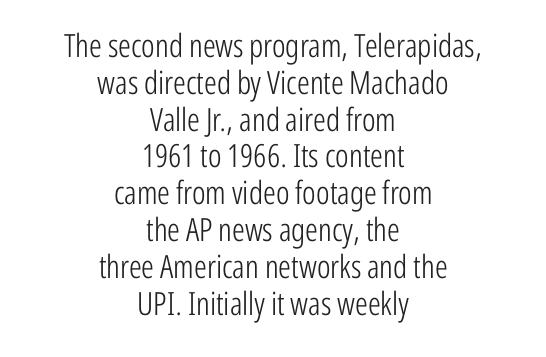
The image shows 32 px light, condensed sans-serif type, upright; set centered, tight line spacing (1.15x), normal letter spacing, not underlined; low stroke contrast and a medium x-height.
